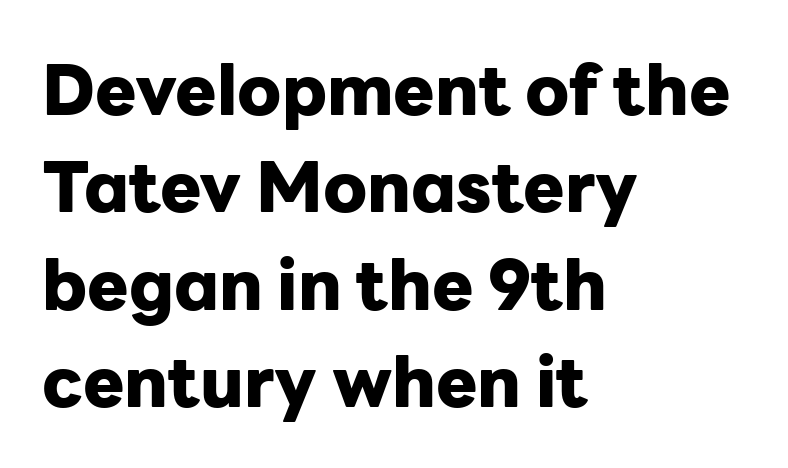
{"serif": "no", "italic": "no", "bold": "yes", "weight": "heavy", "width": "normal", "stroke_contrast": "low", "x_height": "medium", "monospaced": "no", "underline": "no", "align": "left", "line_spacing": "normal", "line_spacing_ratio": 1.41, "letter_spacing": "normal", "letter_spacing_em": 0.0, "glyph_px": 69}
